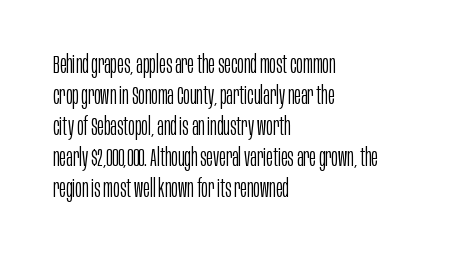
A light-to-regular cut is what we see here. Clear beneath every line of the passage. Vertical strokes here are truly vertical. The passage shown has conventional tracking throughout. Leftover space on each line is placed entirely after the last word.
